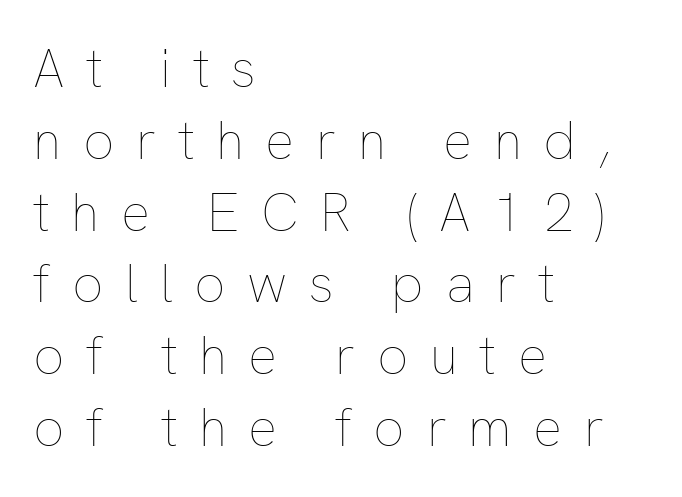
Q: Is the text bold? A: No.
Q: Is the text italic (slanted)? A: No, it is upright.
Q: Is the text underlined? A: No.
Q: How is the paragraph aligned? A: Left-aligned.
Q: Is the spacing between letters normal or unusually wide? A: Unusually wide.
Q: Is the spacing between lines tight, normal or loose? A: Normal.
Q: Width (condensed, normal, or wide)? A: Normal.
Q: Stroke contrast? A: Low.
Q: x-height? A: Medium.
Q: Monospaced? A: No.
